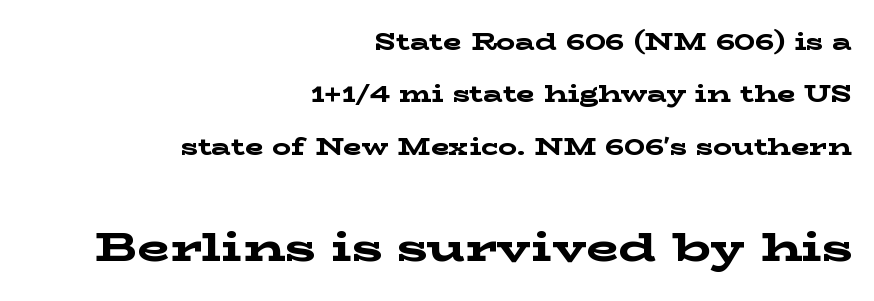
If you drew a ruler down the right edge, every line would touch it. Heft: maximum for text — a bold. The gaps between neighbouring characters are ordinary and unremarkable. Each letter keeps its own natural width here, so spacing adapts to shape. Block two is the big one; block one sits smaller above it. Every stem runs plumb, perpendicular to the baseline.
